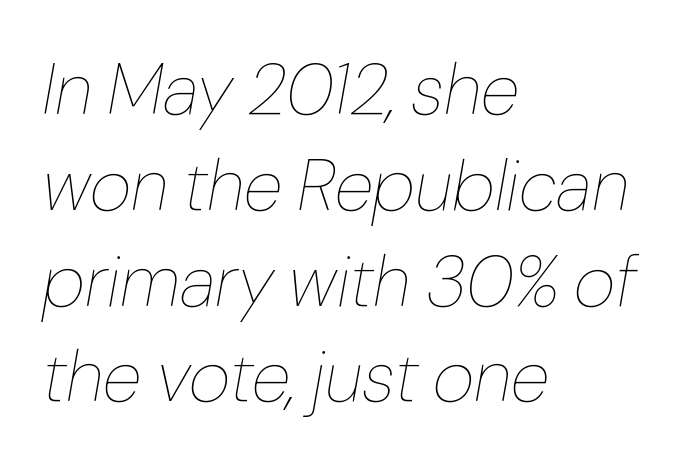
The image shows 72 px thin type, italic (leaning right); set left-aligned, normal line spacing (1.33x), normal letter spacing, not underlined; low stroke contrast and a medium x-height.
